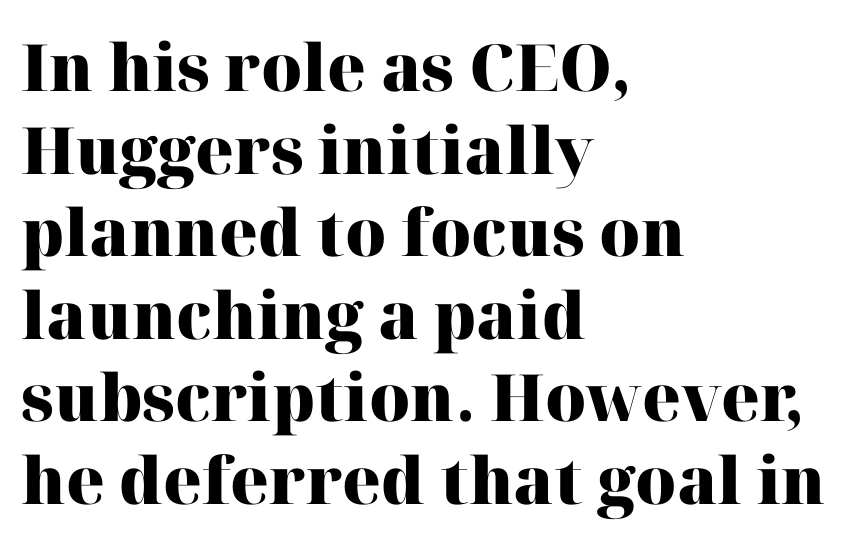
Q: Is the text bold? A: Yes.
Q: Is the text italic (slanted)? A: No, it is upright.
Q: Is the typeface a serif or a sans-serif typeface? A: Serif.
Q: Is the text underlined? A: No.
Q: How is the paragraph aligned? A: Left-aligned.
Q: Is the spacing between letters normal or unusually wide? A: Normal.
Q: Is the spacing between lines tight, normal or loose? A: Normal.
Q: Width (condensed, normal, or wide)? A: Normal.
Q: Stroke contrast? A: High.
Q: x-height? A: Medium.
Q: Monospaced? A: No.
